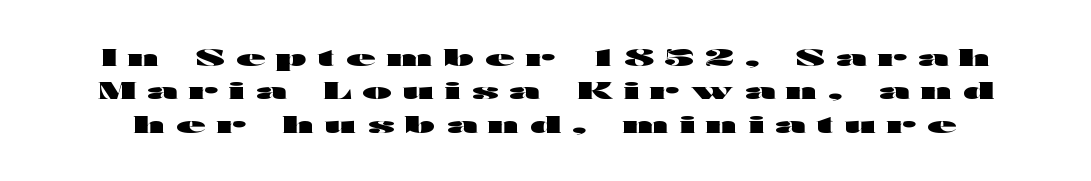
Ascenders rise straight up at ninety degrees. Each word looks stretched out because of the extra space between its letters. The gap between lines stays unmarked. A dark, heavy texture on the line: the type is bold. Does the leading feel generous? No, just average.
